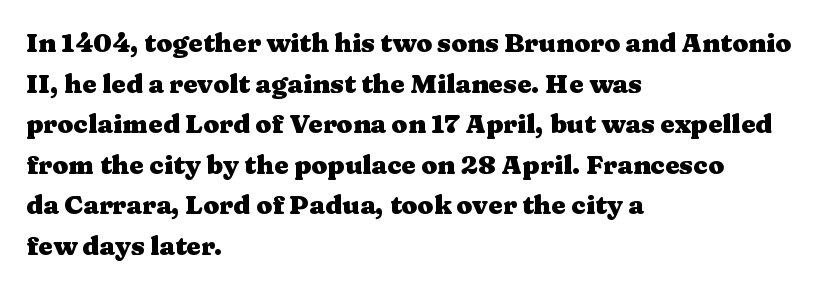
{"italic": "no", "bold": "yes", "underline": "no", "align": "left", "line_spacing": "normal", "line_spacing_ratio": 1.56, "letter_spacing": "normal", "letter_spacing_em": 0.0, "glyph_px": 26}
